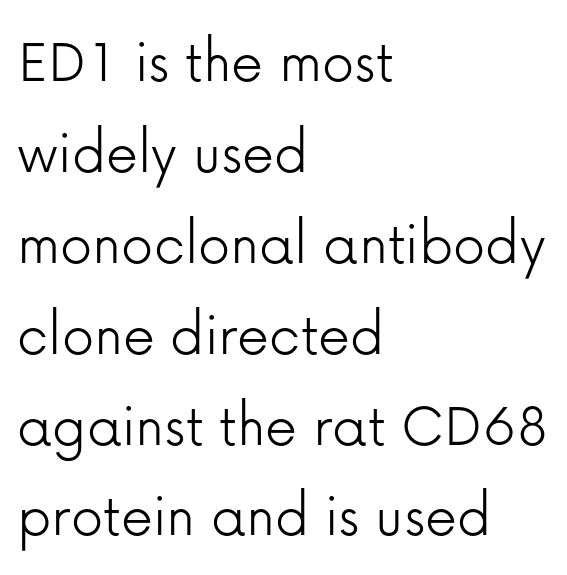
Q: Is the text bold? A: No.
Q: Is the text italic (slanted)? A: No, it is upright.
Q: Is the typeface a serif or a sans-serif typeface? A: Sans-serif.
Q: Is the text underlined? A: No.
Q: How is the paragraph aligned? A: Left-aligned.
Q: Is the spacing between letters normal or unusually wide? A: Normal.
Q: Is the spacing between lines tight, normal or loose? A: Normal.
Q: Width (condensed, normal, or wide)? A: Normal.
Q: Stroke contrast? A: Low.
Q: x-height? A: Medium.
Q: Monospaced? A: No.
